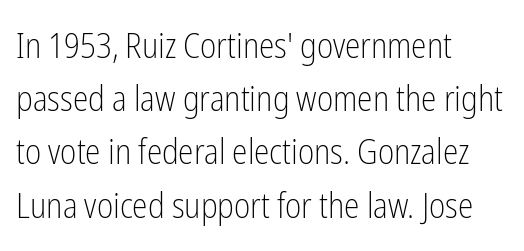
Descenders are the only things crossing below the line. The lettering holds an erect, upright posture throughout. Spacing verdict: proportional, widths tailored to each character. The face used here is a sans, in the tradition of grotesques and geometrics. Vertical stems look standard width or narrower in stroke.
